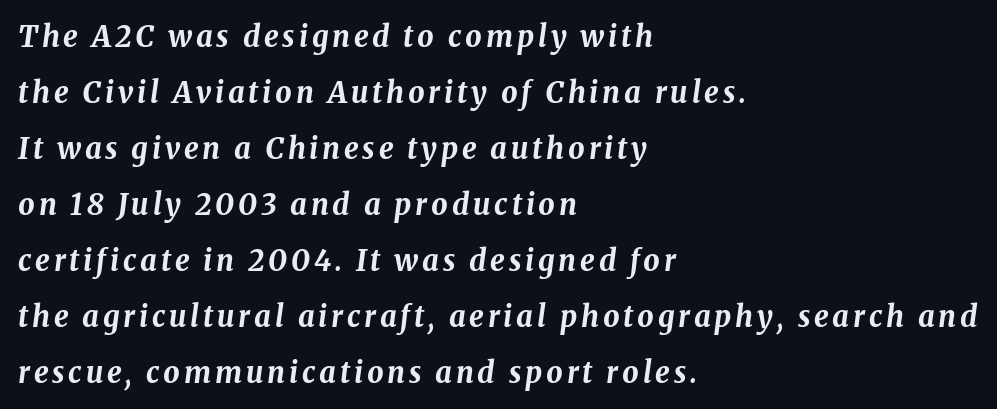
{"italic": "yes", "lean": "right", "slant_degrees": 8, "bold": "yes", "weight": "bold", "width": "normal", "stroke_contrast": "medium", "x_height": "medium", "monospaced": "no", "underline": "no", "align": "left", "line_spacing": "loose", "line_spacing_ratio": 1.93, "glyph_px": 29}
